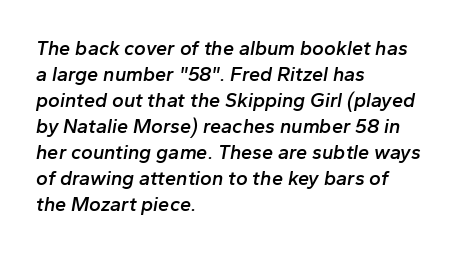
Stroke thickness is moderately raised; the sample reads as semibold. Every character sits at an angle, as italics do. Honestly, the row spacing looks completely unremarkable. The tracking reads as untouched default to a designer's eye. Visually the block forms a straight wall on the left and a jagged coastline on the right. Glance below the letters and you will spot only blank space.
